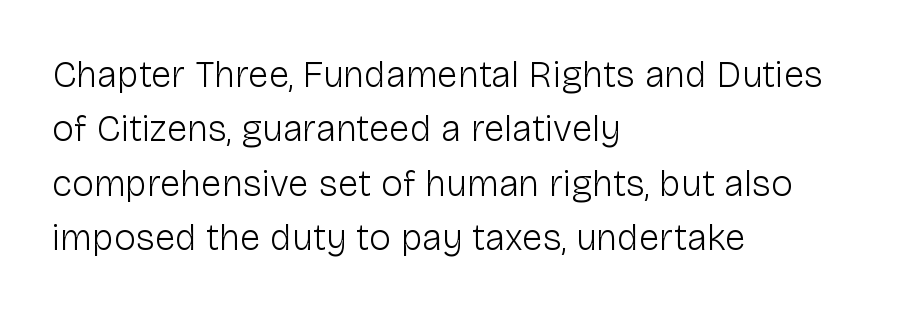
{"serif": "no", "italic": "no", "bold": "no", "weight": "light", "width": "normal", "stroke_contrast": "low", "x_height": "medium", "monospaced": "no", "underline": "no", "align": "left", "line_spacing": "normal", "line_spacing_ratio": 1.47, "letter_spacing": "normal", "letter_spacing_em": 0.0, "glyph_px": 37}
